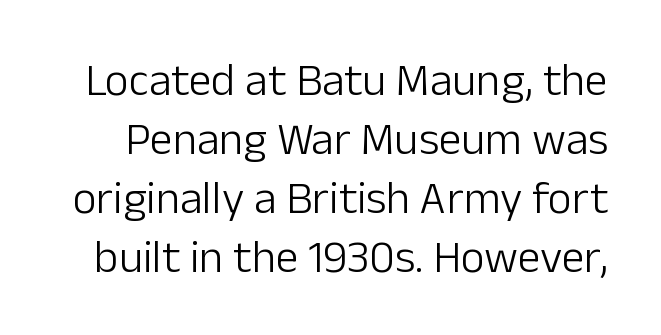
Posture: vertical. Are there feet on the stems? There aren't — it's a sans. Proportional: the letters do not fall into vertical columns. In terms of letterspacing, this is plain default setting.
